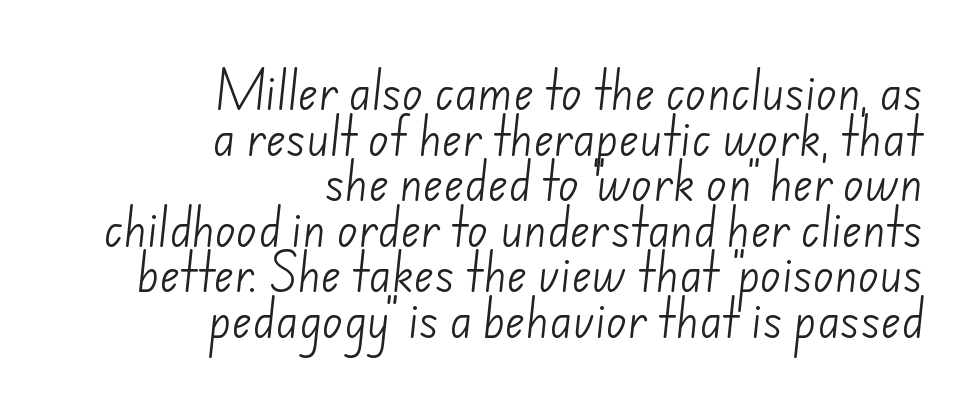
{"serif": "no", "bold": "no", "weight": "light", "width": "normal", "stroke_contrast": "low", "x_height": "small", "monospaced": "no", "underline": "no", "align": "right", "line_spacing": "tight", "line_spacing_ratio": 1.06, "letter_spacing": "normal", "letter_spacing_em": 0.0, "glyph_px": 43}
